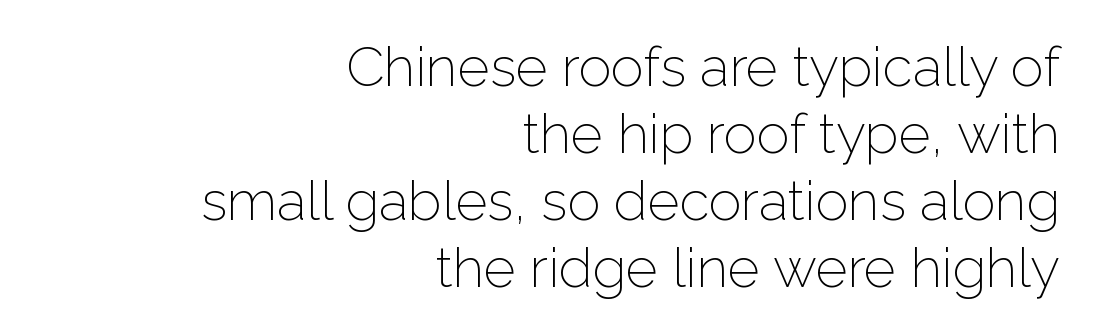
Each letter keeps its own natural width here, so spacing adapts to shape. The strokes are not fattened; the text isn't bold. The tracking reads as untouched default to a designer's eye. Beneath every word, the page is bare. You can tell it's not italic because the verticals are truly vertical.
